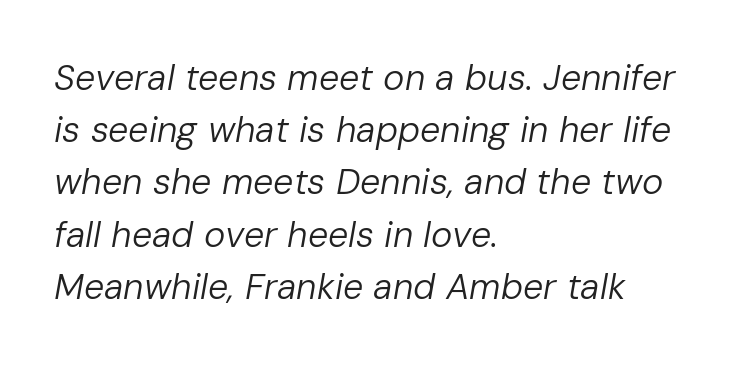
Q: Is the text bold? A: No.
Q: Is the text italic (slanted)? A: Yes, it leans right by about 10 degrees.
Q: Is the text underlined? A: No.
Q: How is the paragraph aligned? A: Left-aligned.
Q: Is the spacing between letters normal or unusually wide? A: Normal.
Q: Is the spacing between lines tight, normal or loose? A: Normal.
Q: Width (condensed, normal, or wide)? A: Normal.
Q: Stroke contrast? A: Low.
Q: x-height? A: Medium.
Q: Monospaced? A: No.
